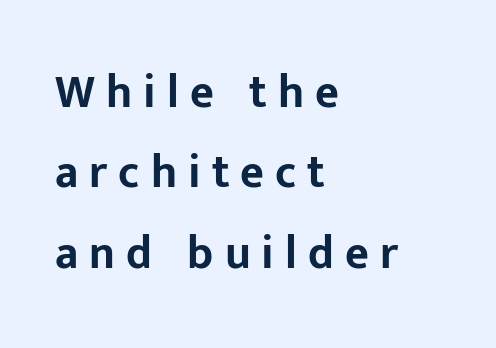
The image shows 46 px bold sans-serif type, upright; set left-aligned, line spacing 1.75x, unusually wide letter spacing (+0.24 em), not underlined; low stroke contrast and a medium x-height.
